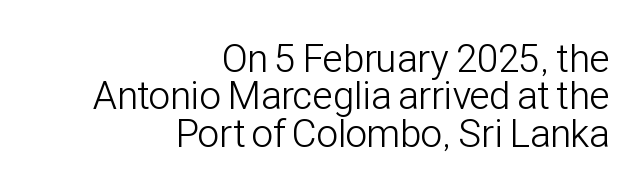
Q: Is the text bold? A: No.
Q: Is the text italic (slanted)? A: No, it is upright.
Q: Is the typeface a serif or a sans-serif typeface? A: Sans-serif.
Q: Is the text underlined? A: No.
Q: How is the paragraph aligned? A: Right-aligned.
Q: Is the spacing between letters normal or unusually wide? A: Normal.
Q: Is the spacing between lines tight, normal or loose? A: Tight.
Q: Width (condensed, normal, or wide)? A: Condensed.
Q: Stroke contrast? A: Low.
Q: x-height? A: Medium.
Q: Monospaced? A: No.
